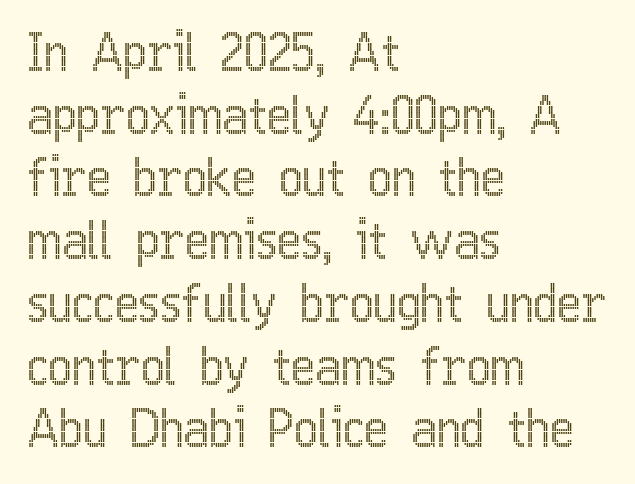
{"italic": "no", "width": "condensed", "x_height": "medium", "monospaced": "no", "underline": "no", "align": "left", "line_spacing_ratio": 1.23, "letter_spacing": "normal", "letter_spacing_em": 0.0, "glyph_px": 51}
